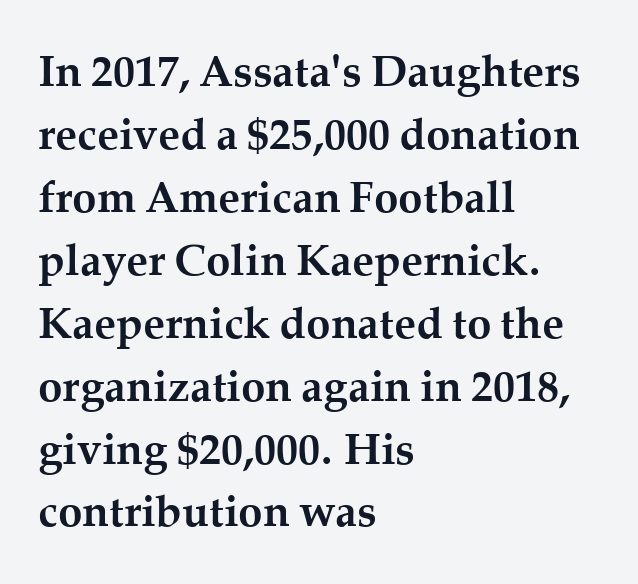
{"serif": "yes", "italic": "no", "bold": "yes", "weight": "semibold", "width": "normal", "stroke_contrast": "medium", "x_height": "medium", "monospaced": "no", "underline": "no", "align": "left", "line_spacing": "normal", "line_spacing_ratio": 1.43, "letter_spacing": "normal", "letter_spacing_em": 0.0, "glyph_px": 44}
